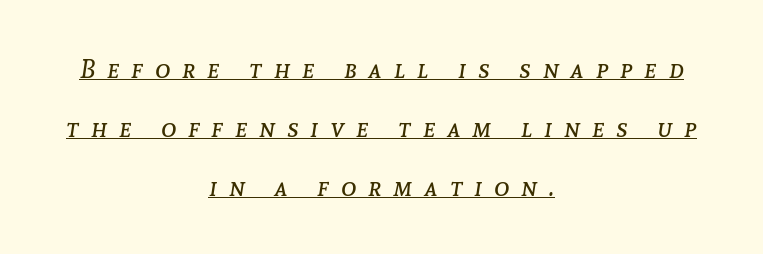
The image shows 26 px text type, italic (leaning right); set centered, loose line spacing (2.26x), unusually wide letter spacing (+0.46 em), underlined.
